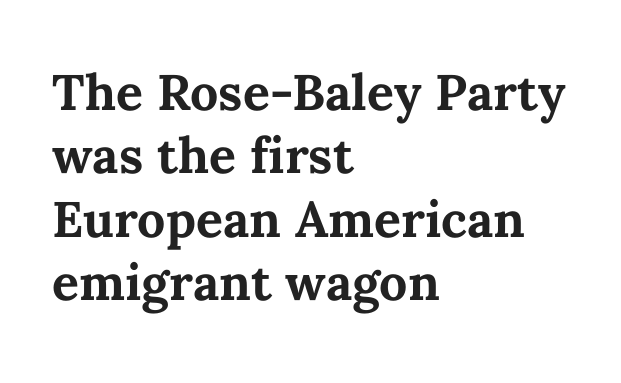
The image shows 50 px bold type, upright; set left-aligned, normal line spacing (1.27x), normal letter spacing, not underlined; medium stroke contrast and a medium x-height.
